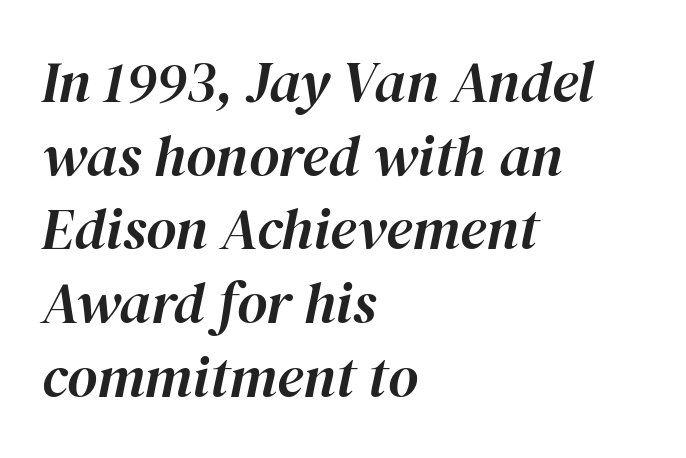
Q: Is the text italic (slanted)? A: Yes, it leans right by about 12 degrees.
Q: Is the text underlined? A: No.
Q: How is the paragraph aligned? A: Left-aligned.
Q: Is the spacing between letters normal or unusually wide? A: Normal.
Q: Is the spacing between lines tight, normal or loose? A: Normal.
Q: Width (condensed, normal, or wide)? A: Normal.
Q: Stroke contrast? A: High.
Q: x-height? A: Medium.
Q: Monospaced? A: No.
